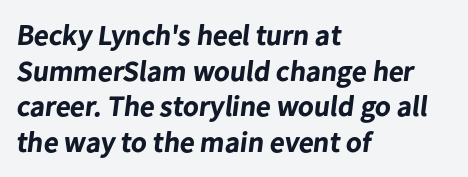
{"serif": "no", "bold": "yes", "weight": "bold", "width": "normal", "stroke_contrast": "low", "x_height": "medium", "monospaced": "no", "underline": "no", "align": "left", "line_spacing_ratio": 1.23, "letter_spacing": "normal", "letter_spacing_em": 0.0, "glyph_px": 29}
